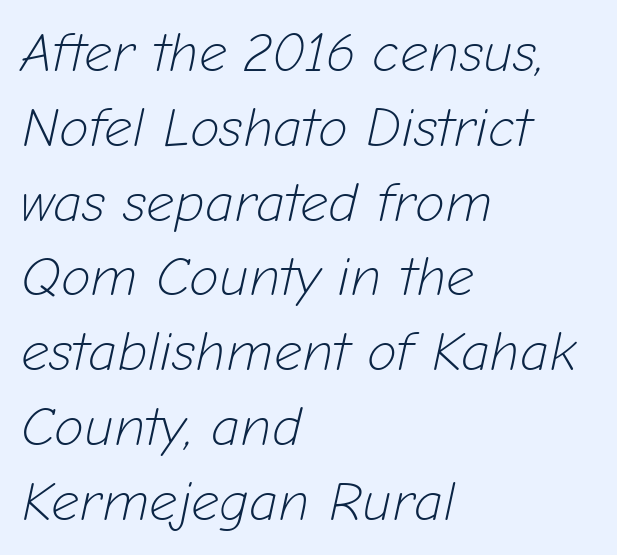
{"italic": "yes", "lean": "right", "slant_degrees": 12, "bold": "no", "weight": "light", "width": "normal", "stroke_contrast": "low", "x_height": "medium", "monospaced": "no", "underline": "no", "align": "left", "line_spacing": "normal", "line_spacing_ratio": 1.36, "letter_spacing": "normal", "letter_spacing_em": 0.0, "glyph_px": 55}
